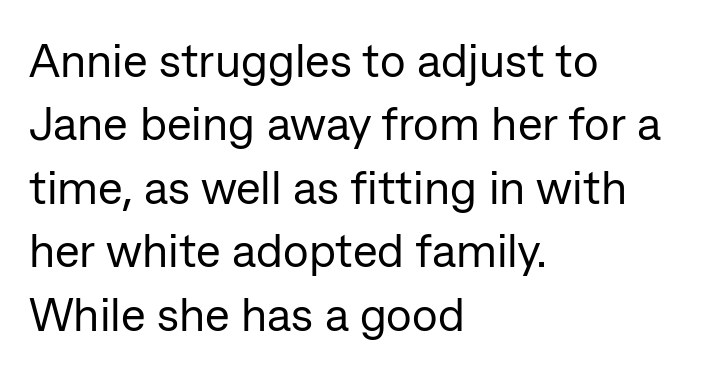
{"serif": "no", "italic": "no", "bold": "no", "weight": "regular", "width": "normal", "stroke_contrast": "low", "x_height": "medium", "monospaced": "no", "underline": "no", "align": "left", "line_spacing": "normal", "line_spacing_ratio": 1.35, "letter_spacing": "normal", "letter_spacing_em": 0.0, "glyph_px": 47}
